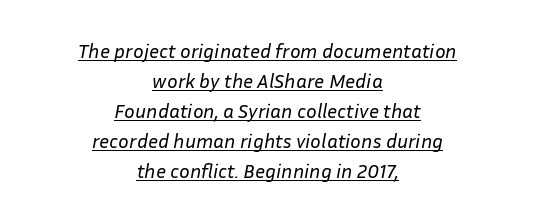
The image shows 20 px text type, italic (leaning right); set centered, normal line spacing (1.5x), normal letter spacing, underlined.
